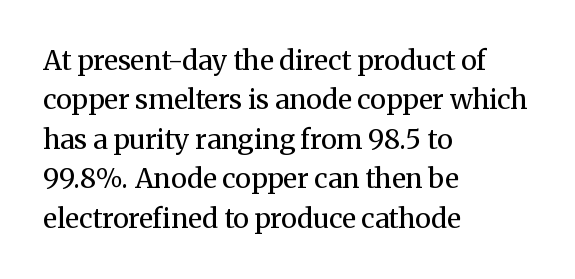
{"italic": "no", "bold": "no", "underline": "no", "align": "left", "line_spacing": "normal", "line_spacing_ratio": 1.46, "letter_spacing": "normal", "letter_spacing_em": 0.0, "glyph_px": 27}
